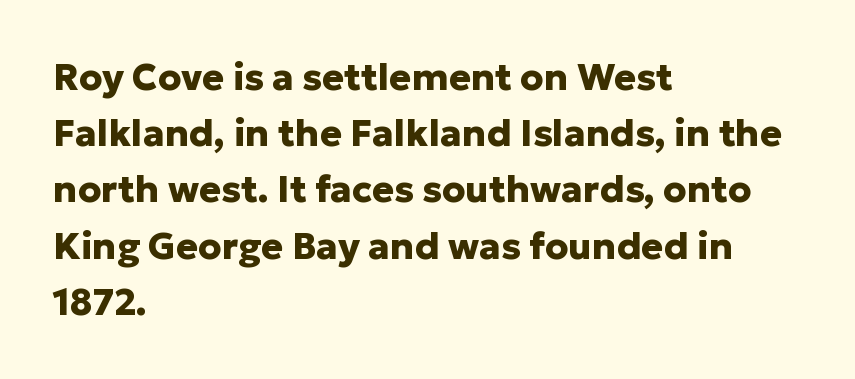
Q: Is the text bold? A: Yes.
Q: Is the text italic (slanted)? A: No, it is upright.
Q: Is the typeface a serif or a sans-serif typeface? A: Sans-serif.
Q: Is the text underlined? A: No.
Q: How is the paragraph aligned? A: Left-aligned.
Q: Is the spacing between letters normal or unusually wide? A: Normal.
Q: Is the spacing between lines tight, normal or loose? A: Normal.
Q: Width (condensed, normal, or wide)? A: Normal.
Q: Stroke contrast? A: Low.
Q: x-height? A: Medium.
Q: Monospaced? A: No.
